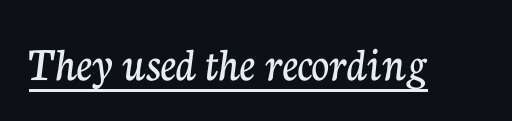
This rendering employs a face with finishing strokes, i.e., a serif. Descenders here cross a horizontal rule under the line. Letter spacing: default. These lines are rendered in a variable-pitch font.
